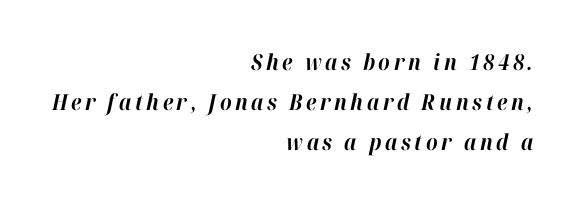
Q: Is the text bold? A: Yes.
Q: Is the text italic (slanted)? A: Yes, it leans right by about 12 degrees.
Q: Is the text underlined? A: No.
Q: How is the paragraph aligned? A: Right-aligned.
